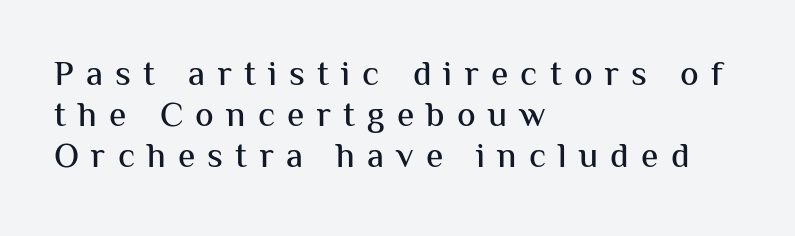
This is sans-serif lettering, the kind often seen on screens and signage. The lines are quadded left. Each letter keeps its own natural width here, so spacing adapts to shape. Anything drawn beneath the words? Only blank space. Characters remain perfectly vertical along every line. Students, note that the glyphs here are deliberately spaced far apart.
